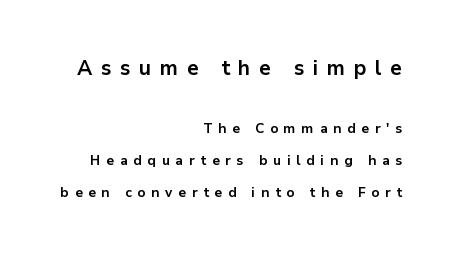
{"italic": "no", "bold": "yes", "underline": "no", "align": "right", "line_spacing": "loose", "line_spacing_ratio": 2.29, "letter_spacing": "wide", "letter_spacing_em": 0.41, "larger_block": "first", "size_ratio": 1.5, "glyph_px": 21}
